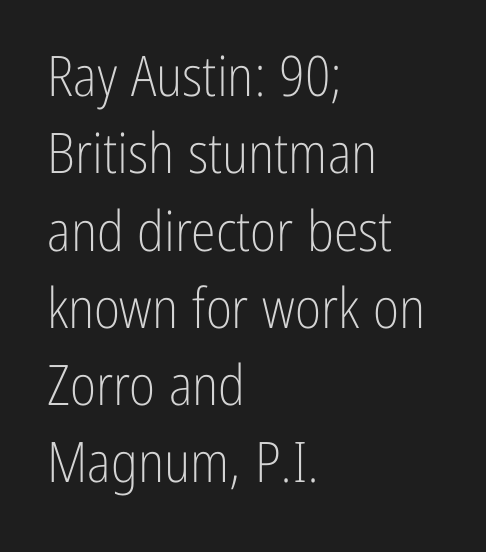
{"serif": "no", "italic": "no", "bold": "no", "weight": "light", "width": "condensed", "stroke_contrast": "low", "x_height": "medium", "monospaced": "no", "underline": "no", "align": "left", "line_spacing": "normal", "line_spacing_ratio": 1.38, "letter_spacing": "normal", "letter_spacing_em": 0.0, "glyph_px": 56}
